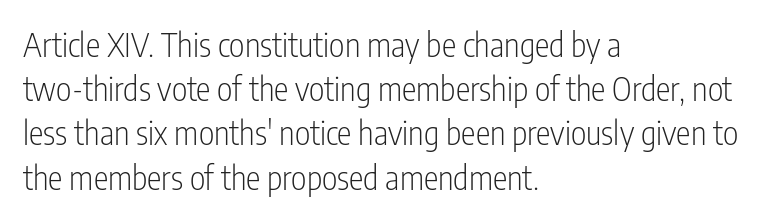
This rendering features lettering with no underline. Baseline-to-baseline distance is the conventional proportion of letter height. You can tell from the bare stems that sans-serif type was used. Counters stay open thanks to moderate or lighter strokes.
